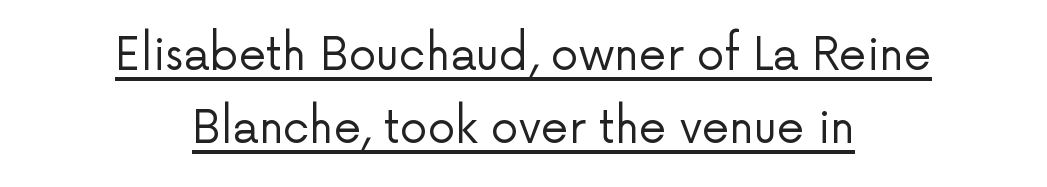
A continuous stroke trails under the words, as in a hyperlink. Is this a fixed-width face? No — the glyphs have proportional, varying widths. Characters remain perfectly vertical along every line. Caption: multi-line text, centered on the measure.
